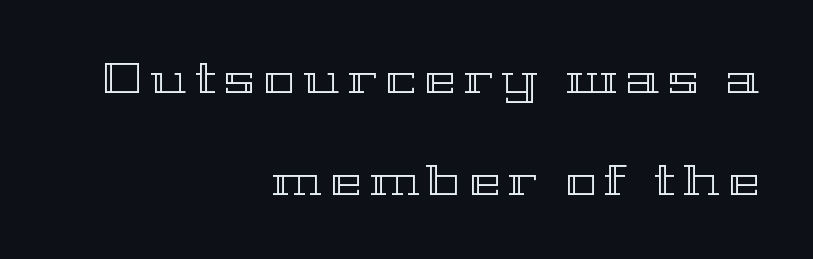
Vertically, the passage feels expansive, rows floating well apart. You could not count columns in this text — the font is proportionally spaced. Vertical strokes here are truly vertical. Check the space under the baseline: it is left empty.
